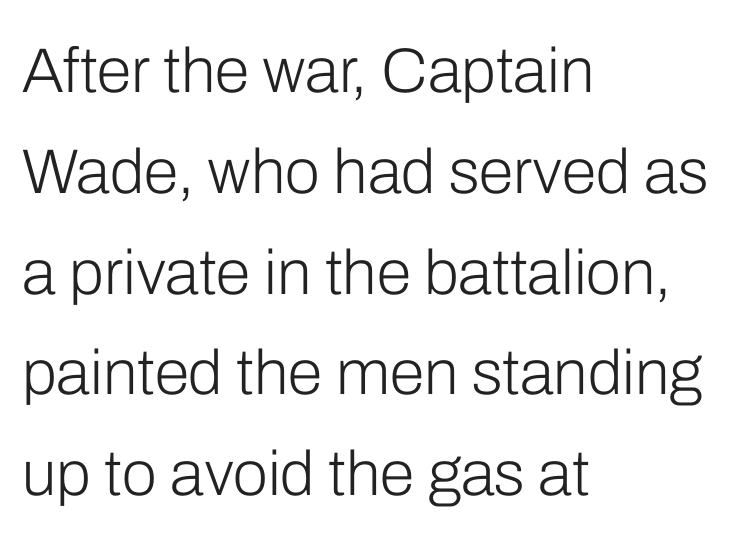
Q: Is the text bold? A: No.
Q: Is the text italic (slanted)? A: No, it is upright.
Q: Is the typeface a serif or a sans-serif typeface? A: Sans-serif.
Q: Is the text underlined? A: No.
Q: How is the paragraph aligned? A: Left-aligned.
Q: Is the spacing between letters normal or unusually wide? A: Normal.
Q: Is the spacing between lines tight, normal or loose? A: Normal.
Q: Width (condensed, normal, or wide)? A: Normal.
Q: Stroke contrast? A: Low.
Q: x-height? A: Medium.
Q: Monospaced? A: No.
